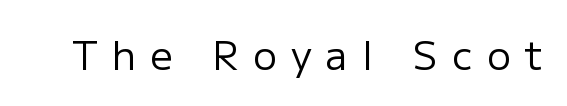
Q: Is the text bold? A: No.
Q: Is the text italic (slanted)? A: No, it is upright.
Q: Is the typeface a serif or a sans-serif typeface? A: Sans-serif.
Q: Is the text underlined? A: No.
Q: Is the spacing between letters normal or unusually wide? A: Unusually wide.
Q: Width (condensed, normal, or wide)? A: Normal.
Q: Stroke contrast? A: Low.
Q: x-height? A: Medium.
Q: Monospaced? A: No.
